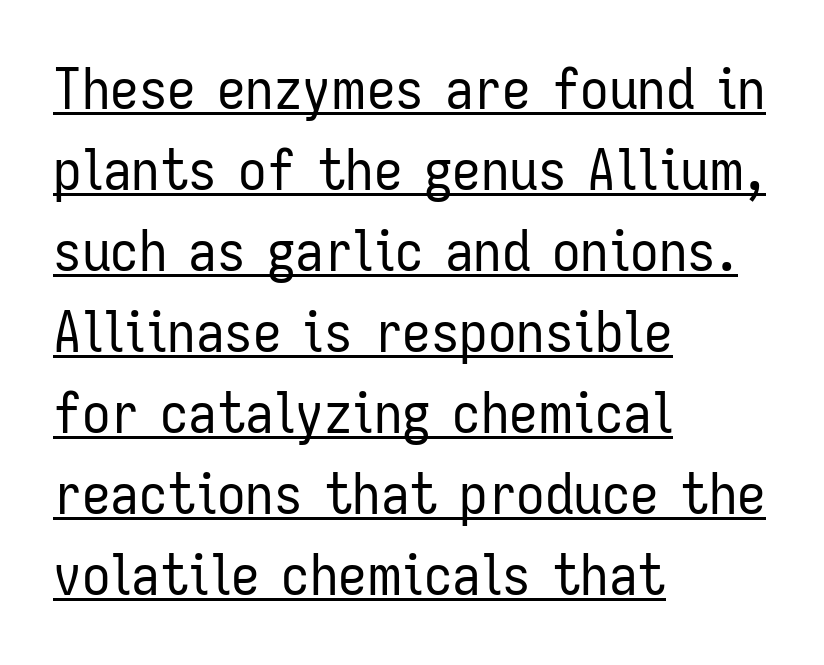
Underlined type. Horizontally, the lines are justified to the leading edge only. Think of a printed novel: that variable character pitch is what you see here. What kind of face is this? One without serifs — a sans. Ink coverage per letter is moderate at most.
